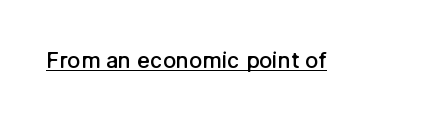
Typesetter's note: demi weight, one step under bold. This sample uses plain, unmodified letter spacing. Honestly, the underline is the first thing you notice here. A typesetter would mark this as roman, not italic.
